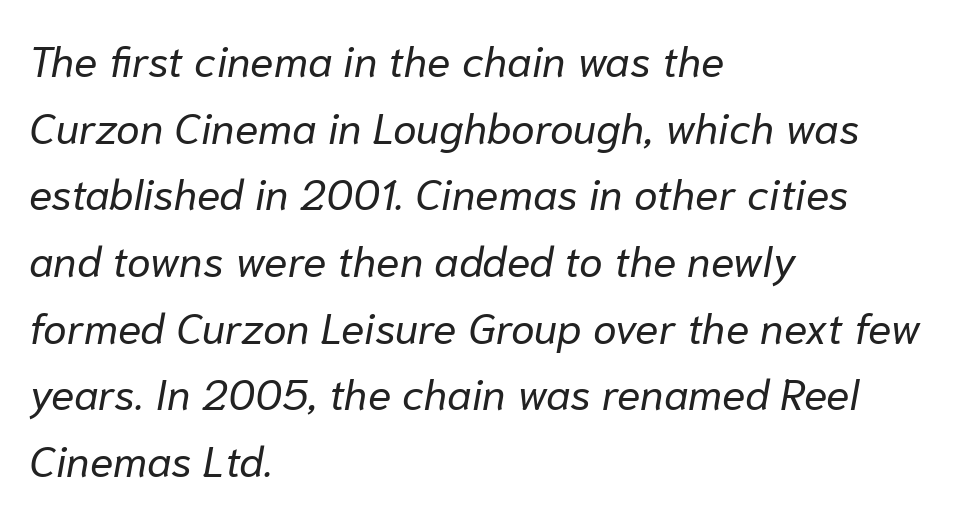
{"italic": "yes", "lean": "right", "slant_degrees": 10, "bold": "no", "weight": "regular", "width": "normal", "stroke_contrast": "low", "x_height": "medium", "monospaced": "no", "underline": "no", "align": "left", "line_spacing": "normal", "line_spacing_ratio": 1.55, "letter_spacing": "normal", "letter_spacing_em": 0.0, "glyph_px": 43}
